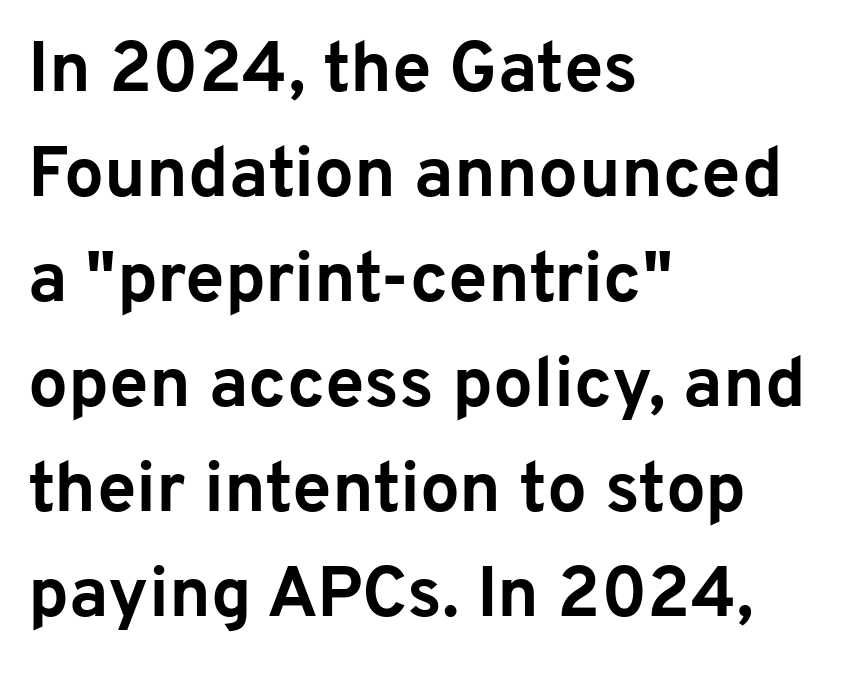
Q: Is the text bold? A: Yes.
Q: Is the text italic (slanted)? A: No, it is upright.
Q: Is the typeface a serif or a sans-serif typeface? A: Sans-serif.
Q: Is the text underlined? A: No.
Q: How is the paragraph aligned? A: Left-aligned.
Q: Is the spacing between letters normal or unusually wide? A: Normal.
Q: Is the spacing between lines tight, normal or loose? A: Normal.
Q: Width (condensed, normal, or wide)? A: Normal.
Q: Stroke contrast? A: Low.
Q: x-height? A: Medium.
Q: Monospaced? A: No.
